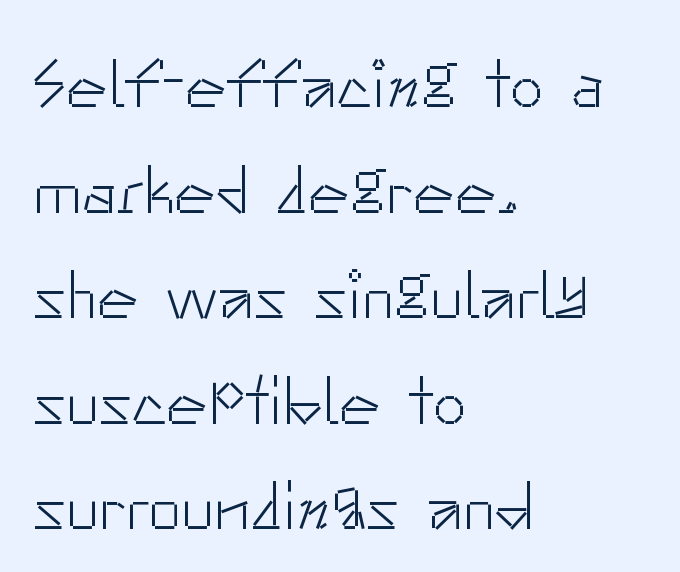
Q: Is the text bold? A: No.
Q: Is the text italic (slanted)? A: No, it is upright.
Q: Is the typeface a serif or a sans-serif typeface? A: Sans-serif.
Q: Is the text underlined? A: No.
Q: How is the paragraph aligned? A: Left-aligned.
Q: Is the spacing between letters normal or unusually wide? A: Normal.
Q: Is the spacing between lines tight, normal or loose? A: Normal.
Q: Width (condensed, normal, or wide)? A: Normal.
Q: Stroke contrast? A: Low.
Q: x-height? A: Small.
Q: Monospaced? A: No.
